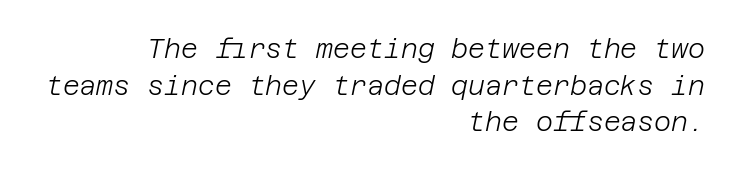
The passage shown stacks its lines at a standard gap. Default kerning and tracking; the words read as compact shapes. Is the stroke heavy? The answer is a plain regular-or-lighter. Slant detected: the letters are inclined.
